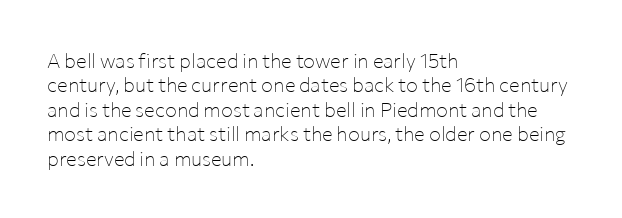
Q: Is the text bold? A: No.
Q: Is the text italic (slanted)? A: No, it is upright.
Q: Is the text underlined? A: No.
Q: How is the paragraph aligned? A: Left-aligned.
Q: Is the spacing between letters normal or unusually wide? A: Normal.
